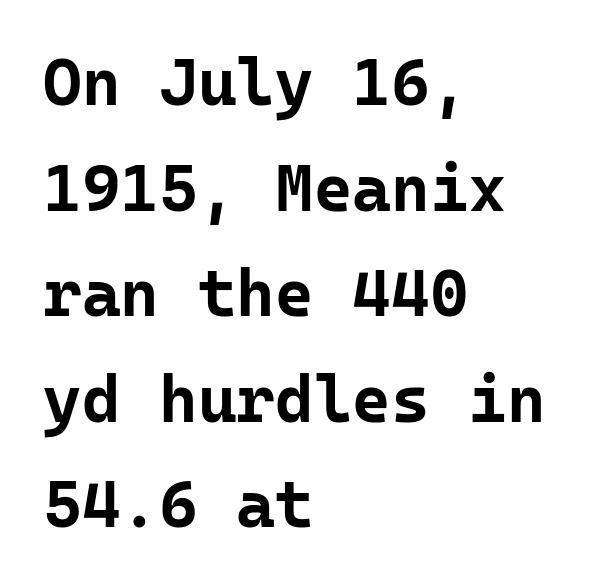
This sample uses a sans-serif face. The axis of the letterforms is exactly vertical. The tracking reads as untouched default to a designer's eye. Stroke thickness is high; the sample reads as a true bold. The gap between lines stays unmarked.
